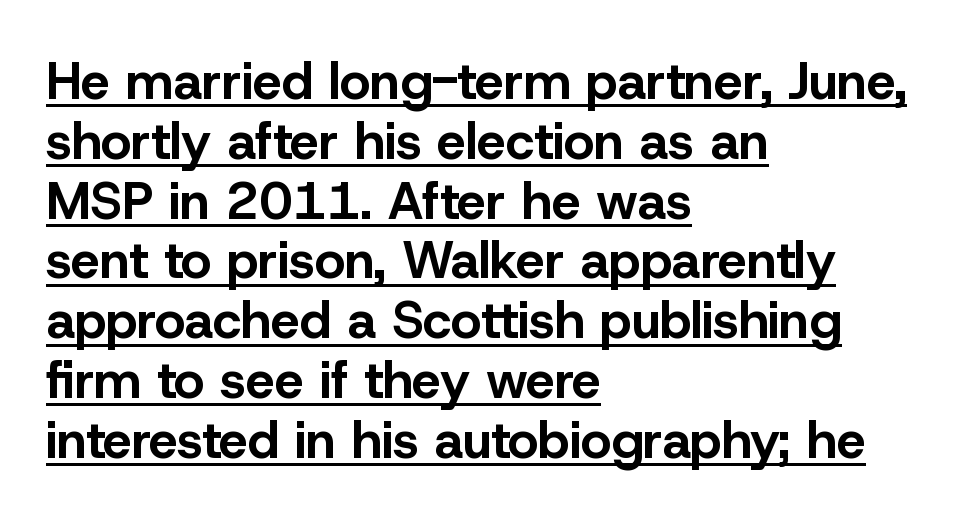
The image shows 52 px bold sans-serif type, upright; set left-aligned, tight line spacing (1.15x), normal letter spacing, underlined; low stroke contrast and a medium x-height.
